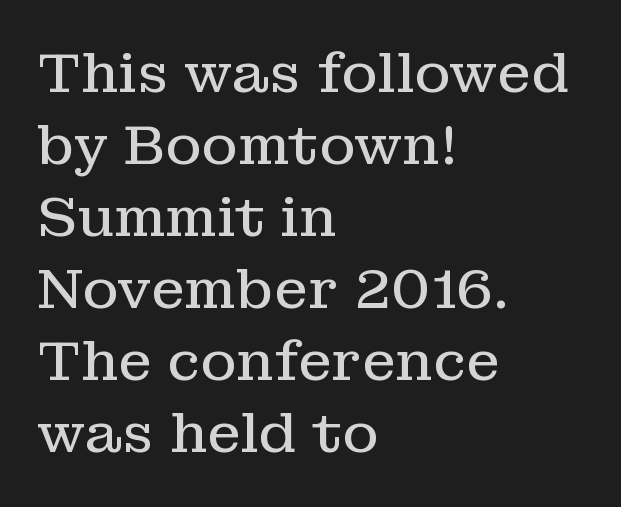
This sample is left-justified, so line endings fall wherever the words run out. Character widths vary here, with narrow letters taking less room than wide ones. The rendering shows small feet on the letterforms — a serif design. It's the straight-up-and-down kind of type.
